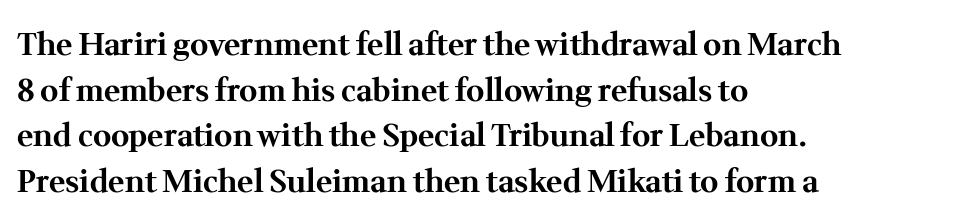
{"serif": "yes", "italic": "no", "bold": "yes", "weight": "bold", "width": "normal", "stroke_contrast": "medium", "x_height": "medium", "monospaced": "no", "underline": "no", "align": "left", "line_spacing": "normal", "line_spacing_ratio": 1.47, "letter_spacing": "normal", "letter_spacing_em": 0.0, "glyph_px": 31}
